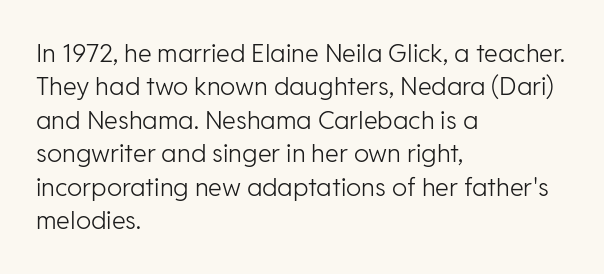
{"italic": "no", "bold": "no", "underline": "no", "align": "left", "line_spacing": "normal", "line_spacing_ratio": 1.34, "letter_spacing": "normal", "letter_spacing_em": 0.0, "glyph_px": 25}
